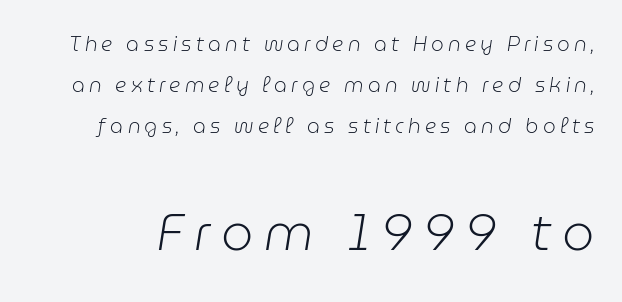
Q: Is the text bold? A: No.
Q: Is the text italic (slanted)? A: Yes, it leans right by about 9 degrees.
Q: Is the text underlined? A: No.
Q: Is the spacing between letters normal or unusually wide? A: Unusually wide.
Q: Is the spacing between lines tight, normal or loose? A: Loose.
Q: Which block of text is set in a larger size, the first (top) or the second (bottom)? A: The second (bottom) one.
Q: Width (condensed, normal, or wide)? A: Normal.
Q: Stroke contrast? A: Low.
Q: x-height? A: Medium.
Q: Monospaced? A: No.
